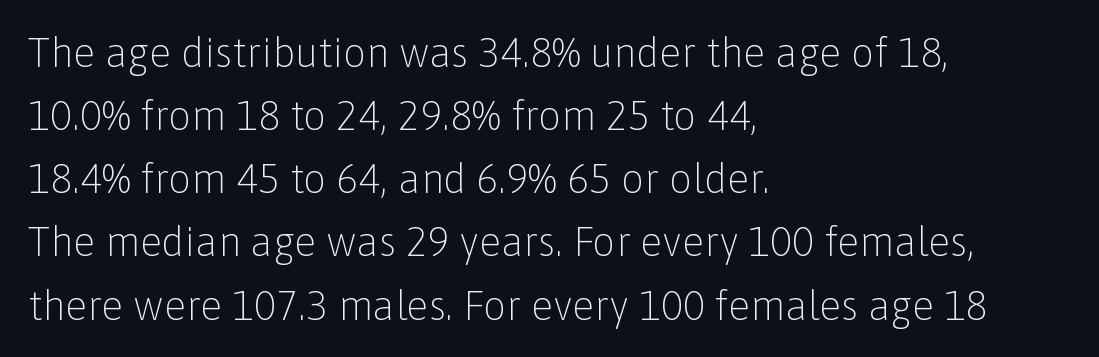
Nobody touched the tracking dial on this one. You could not count columns in this text — the font is proportionally spaced. The letters stand upright; this is a roman face. These lines are composed in type without serifs. The lines in this sample share a left origin and differ only in where they stop. One glance says typical: line gaps are just what's usual.
